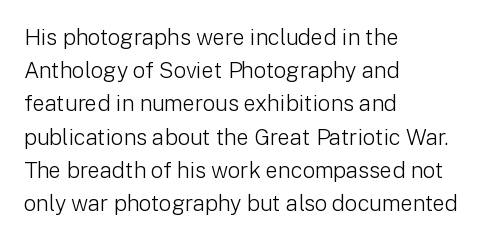
{"italic": "no", "bold": "no", "underline": "no", "align": "left", "line_spacing": "normal", "line_spacing_ratio": 1.51, "letter_spacing": "normal", "letter_spacing_em": 0.0, "glyph_px": 22}
